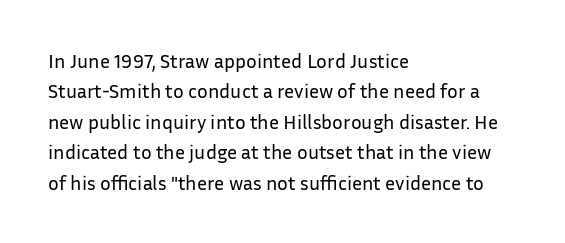
The image shows 20 px text type, upright; set left-aligned, normal line spacing (1.52x), normal letter spacing, not underlined.
